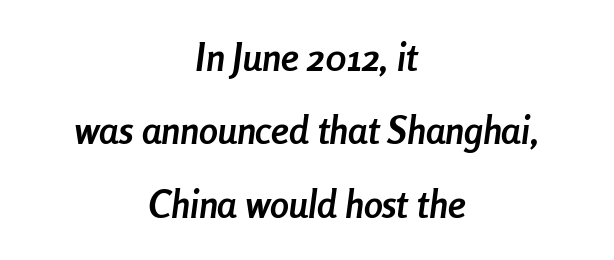
The image shows 38 px semibold, condensed type, italic (leaning right); set centered, loose line spacing (1.93x), normal letter spacing, not underlined; low stroke contrast and a medium x-height.
